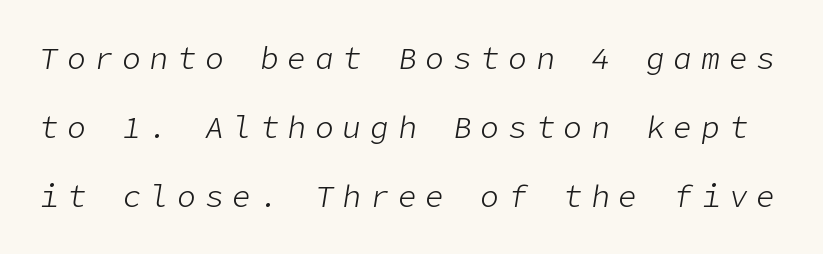
Q: Is the text bold? A: No.
Q: Is the text italic (slanted)? A: Yes, it leans right by about 9 degrees.
Q: Is the text underlined? A: No.
Q: Is the spacing between letters normal or unusually wide? A: Unusually wide.
Q: Is the spacing between lines tight, normal or loose? A: Loose.
Q: Width (condensed, normal, or wide)? A: Normal.
Q: Stroke contrast? A: Low.
Q: x-height? A: Medium.
